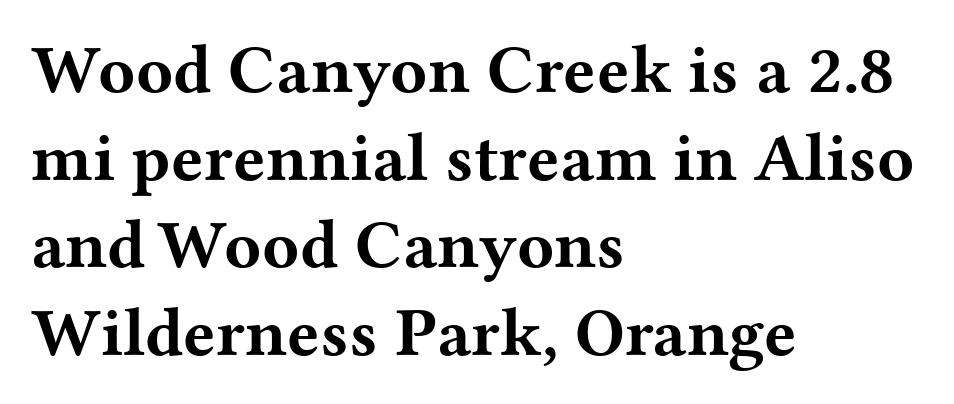
This block has exactly the height ordinary leading produces. It's the straight-up-and-down kind of type. The foot of each line stays bare and open. Notice how thick the strokes are: this is what a full bold looks like. The rendering anchors every line to the left-hand side. Is this a fixed-width face? No — the glyphs have proportional, varying widths.
